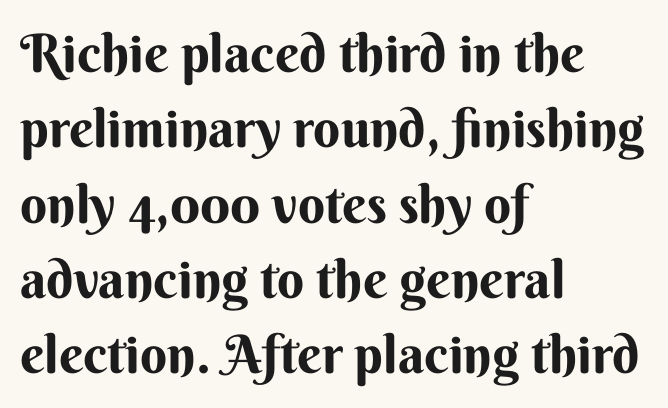
The image shows 53 px bold sans-serif type, upright; set left-aligned, normal line spacing (1.42x), normal letter spacing, not underlined; medium stroke contrast and a small x-height.
